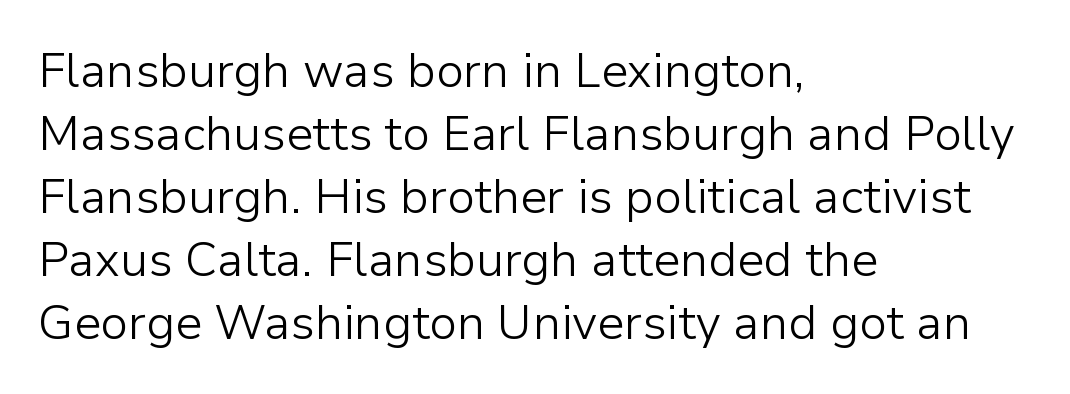
The image shows 48 px light sans-serif type, upright; set left-aligned, normal line spacing (1.31x), normal letter spacing, not underlined; low stroke contrast and a medium x-height.
